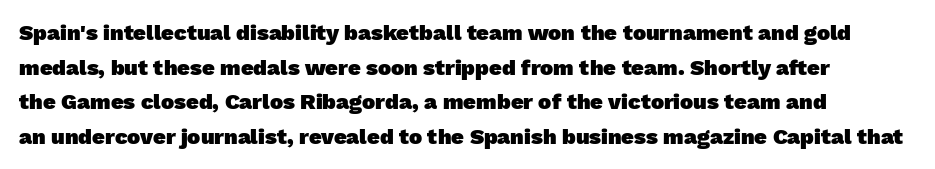
The image shows 22 px bold type; set left-aligned, normal line spacing (1.57x), normal letter spacing, not underlined.
